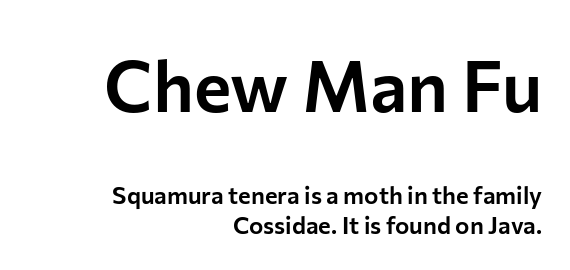
A typesetter would mark this as roman, not italic. Varying glyph widths throughout — classic text-font behaviour. Each letter's strokes conclude bluntly, with no projecting serifs. Top chunk: large. Bottom chunk: small. The passage shown has conventional tracking throughout.
